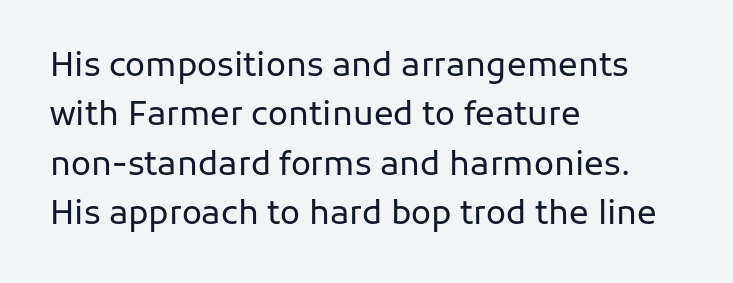
The image shows 33 px regular-weight sans-serif type, upright; set left-aligned, normal line spacing (1.5x), normal letter spacing, not underlined; low stroke contrast and a medium x-height.
